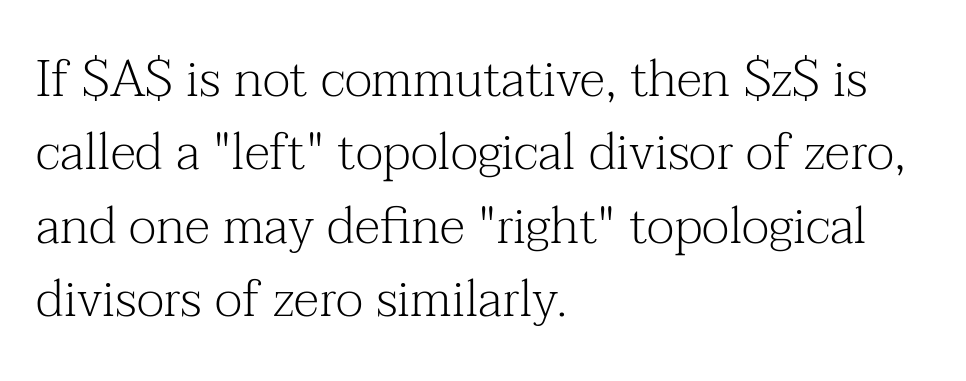
The image shows 51 px light serif type, upright; set left-aligned, normal line spacing (1.44x), normal letter spacing, not underlined; medium stroke contrast and a medium x-height.
